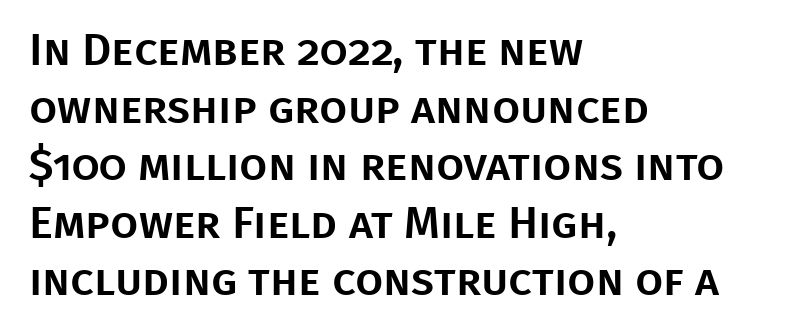
{"serif": "no", "italic": "no", "width": "normal", "stroke_contrast": "low", "x_height": "large", "monospaced": "no", "underline": "no", "align": "left", "line_spacing": "normal", "line_spacing_ratio": 1.28, "letter_spacing": "normal", "letter_spacing_em": 0.0, "glyph_px": 45}
